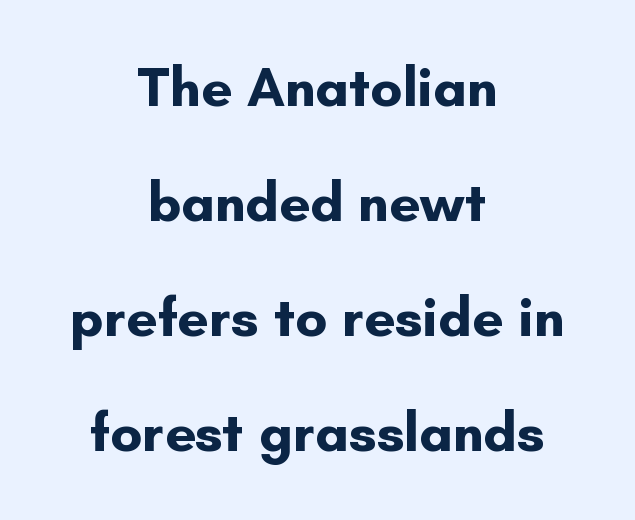
The image shows 55 px bold sans-serif type, upright; set centered, loose line spacing (2.09x), normal letter spacing, not underlined; low stroke contrast and a small x-height.
